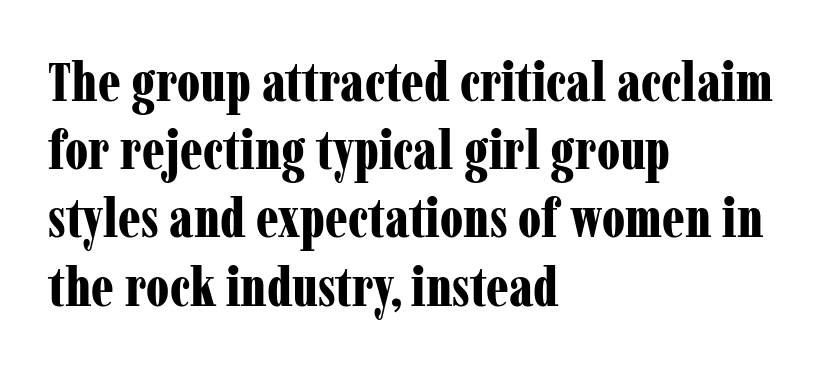
The letters advance in unequal steps, a hallmark of proportional type. These lines stack with their left ends in a neat column. Inter-character spacing is left at the font's built-in metrics. Is the type bold? Yes — the strokes are clearly thick and heavy. The font family rendered here belongs to the serif group.
